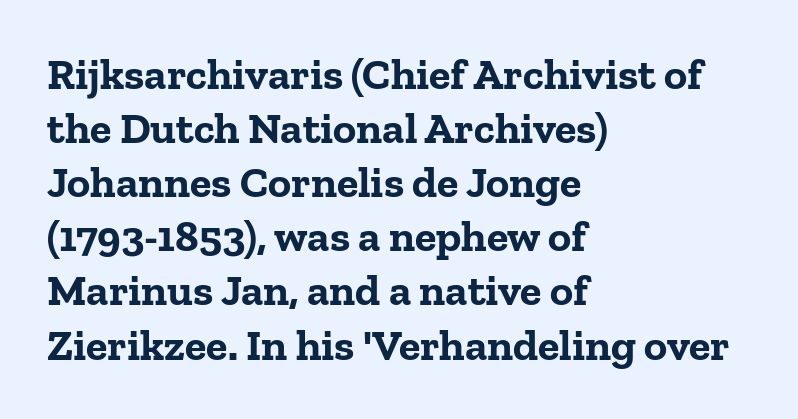
The rendering uses natural spacing where letterforms have individual widths. Honestly, the letter spacing is just normal — you wouldn't notice it. The paragraph shown leans on its left margin. The glyphs have the mass of a bold cut. The passage shown is typeset with a serif family. The space directly below the letters is spotless.
